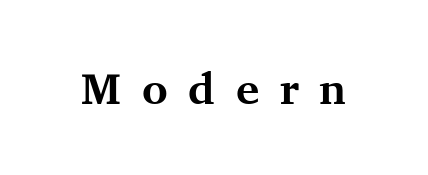
{"serif": "yes", "italic": "no", "bold": "yes", "weight": "bold", "width": "normal", "stroke_contrast": "medium", "x_height": "medium", "monospaced": "no", "underline": "no", "letter_spacing": "wide", "letter_spacing_em": 0.47, "glyph_px": 44}
